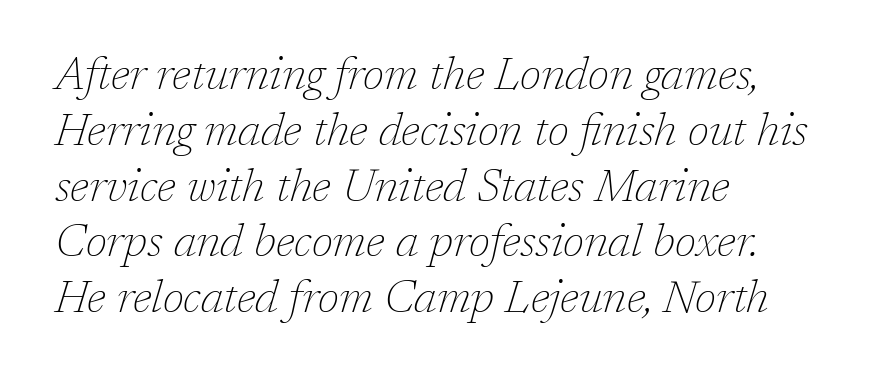
Leftover space on each line is placed entirely after the last word. The font family rendered here belongs to the serif group. Each letter keeps its own natural width here, so spacing adapts to shape. Stems and bowls with no extra thickness — not bold. In terms of posture, this sample is oblique. The letterforms sit shoulder to shoulder at normal distance.
